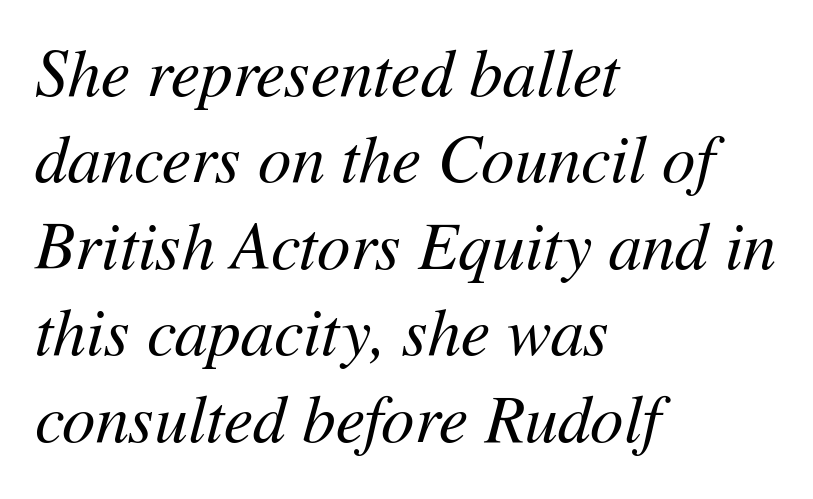
{"italic": "yes", "lean": "right", "slant_degrees": 11, "bold": "no", "weight": "regular", "width": "normal", "stroke_contrast": "medium", "x_height": "medium", "monospaced": "no", "underline": "no", "align": "left", "line_spacing": "normal", "line_spacing_ratio": 1.31, "letter_spacing": "normal", "letter_spacing_em": 0.0, "glyph_px": 66}
